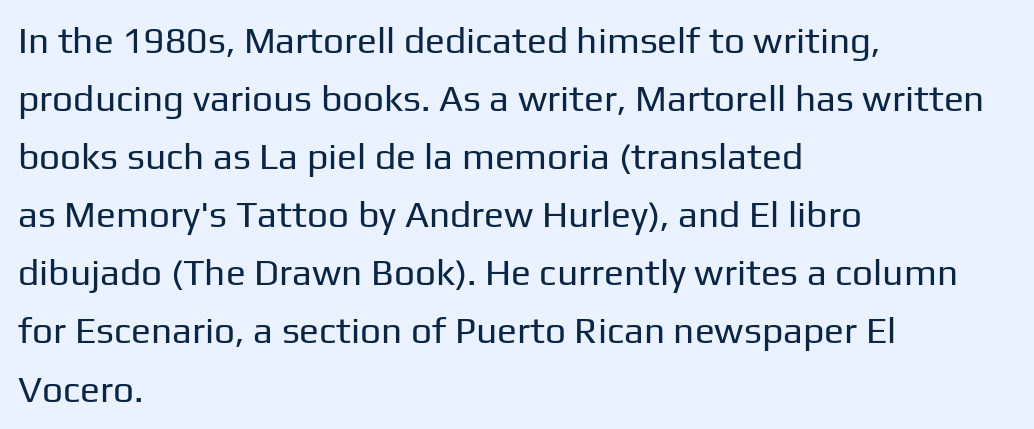
Default kerning and tracking; the words read as compact shapes. The passage shown is not bold in any degree. Is this a fixed-width face? No — the glyphs have proportional, varying widths. The baseline area is clear. A roman cut, with each character standing at attention. The space between consecutive lines is moderate.
